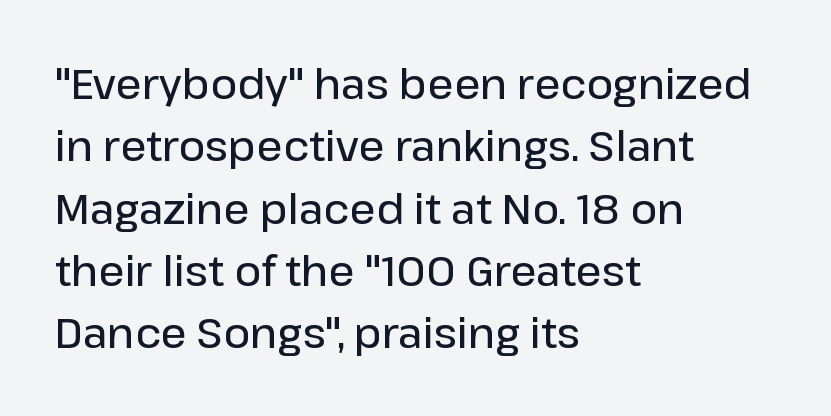
The passage shown is typeset with a sans-serif family. Posture: vertical. Observe the ordinary spacing: letters are neighbours, not strangers. Where is the straight margin? On the left.
